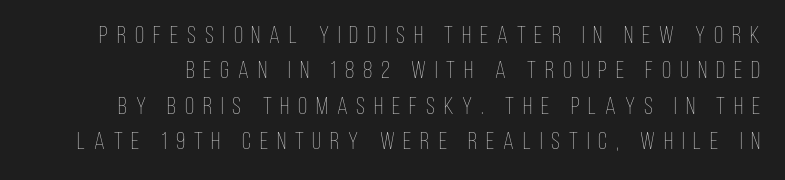
Q: Is the text bold? A: No.
Q: Is the text italic (slanted)? A: No, it is upright.
Q: Is the text underlined? A: No.
Q: Is the spacing between letters normal or unusually wide? A: Unusually wide.
Q: Is the spacing between lines tight, normal or loose? A: Normal.
